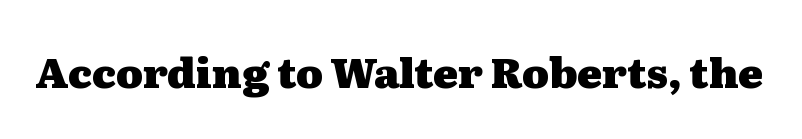
Q: Is the text bold? A: Yes.
Q: Is the text italic (slanted)? A: No, it is upright.
Q: Is the typeface a serif or a sans-serif typeface? A: Serif.
Q: Is the text underlined? A: No.
Q: Is the spacing between letters normal or unusually wide? A: Normal.
Q: Width (condensed, normal, or wide)? A: Wide.
Q: Stroke contrast? A: Medium.
Q: x-height? A: Medium.
Q: Monospaced? A: No.
